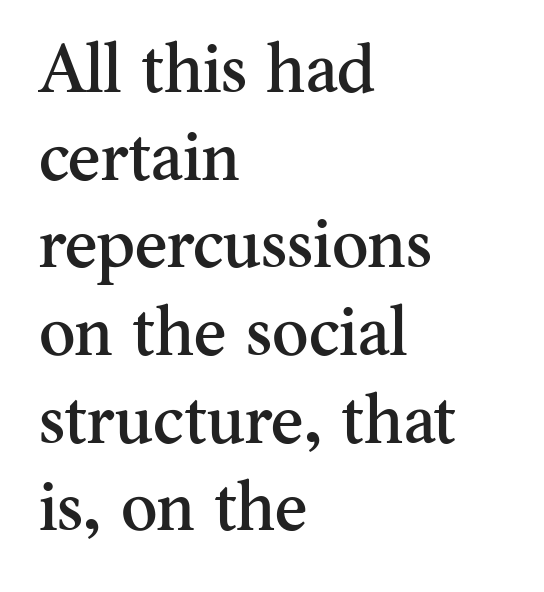
These lines stack with their left ends in a neat column. Successive baselines arrive at the customary interval. This sample has the flowing, uneven cadence of proportional lettering. This rendering leaves character spacing at its baseline value.
